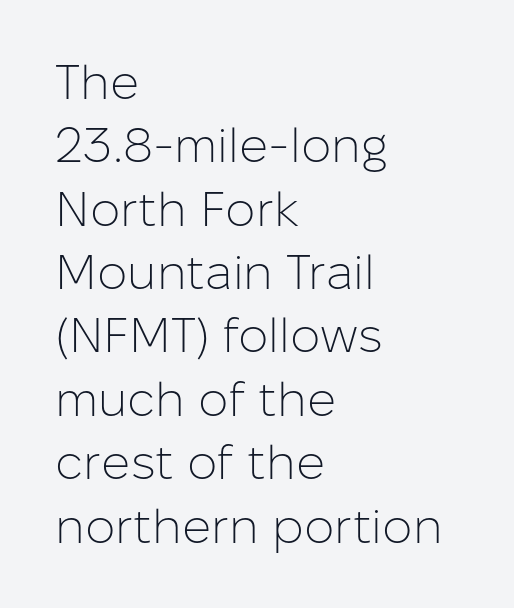
Q: Is the text bold? A: No.
Q: Is the text italic (slanted)? A: No, it is upright.
Q: Is the typeface a serif or a sans-serif typeface? A: Sans-serif.
Q: Is the text underlined? A: No.
Q: How is the paragraph aligned? A: Left-aligned.
Q: Is the spacing between letters normal or unusually wide? A: Normal.
Q: Is the spacing between lines tight, normal or loose? A: Normal.
Q: Width (condensed, normal, or wide)? A: Normal.
Q: Stroke contrast? A: Low.
Q: x-height? A: Medium.
Q: Monospaced? A: No.
